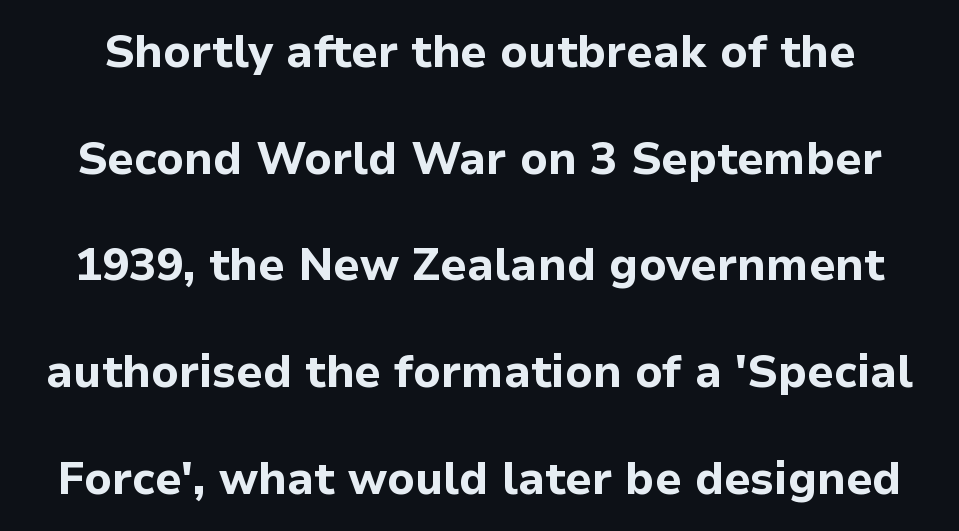
{"serif": "no", "italic": "no", "bold": "yes", "weight": "bold", "width": "normal", "stroke_contrast": "low", "x_height": "medium", "monospaced": "no", "underline": "no", "line_spacing": "loose", "line_spacing_ratio": 2.37, "letter_spacing": "normal", "letter_spacing_em": 0.0, "glyph_px": 45}
